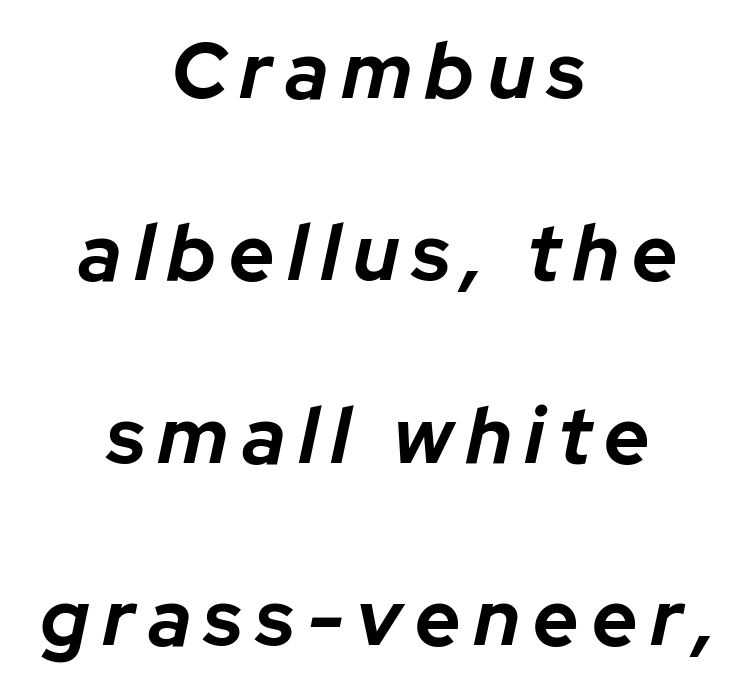
The image shows 79 px bold type, italic (leaning right); set centered, loose line spacing (2.31x), not underlined; low stroke contrast and a medium x-height.
